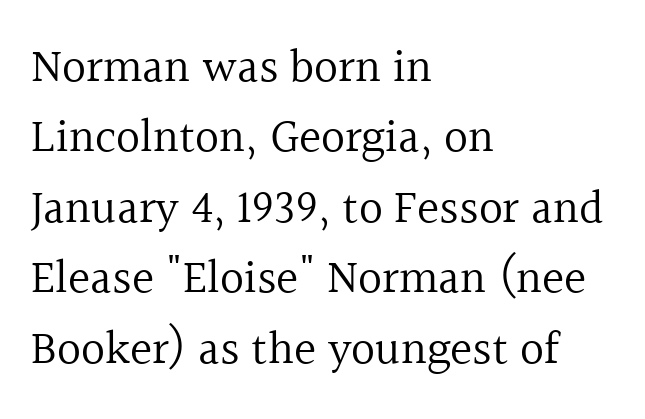
The image shows 47 px regular-weight serif type, upright; set left-aligned, normal line spacing (1.5x), normal letter spacing, not underlined; a medium x-height.
